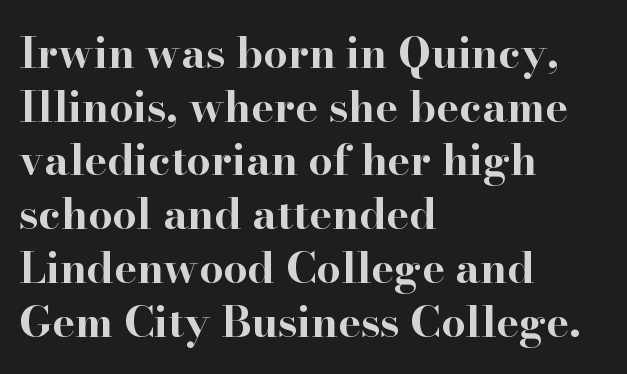
The image shows 43 px bold, wide serif type, upright; set left-aligned, normal line spacing (1.25x), normal letter spacing, not underlined; high stroke contrast and a small x-height.
